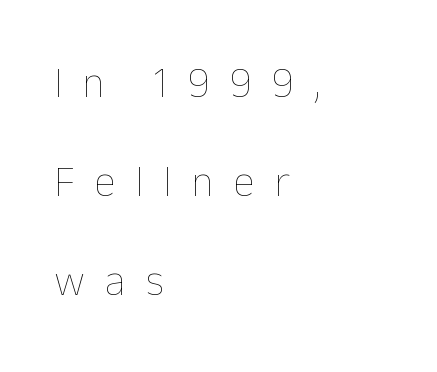
{"italic": "no", "bold": "no", "weight": "thin", "width": "normal", "stroke_contrast": "low", "x_height": "medium", "monospaced": "no", "underline": "no", "align": "left", "line_spacing": "loose", "line_spacing_ratio": 2.3, "letter_spacing": "wide", "letter_spacing_em": 0.47, "glyph_px": 43}
